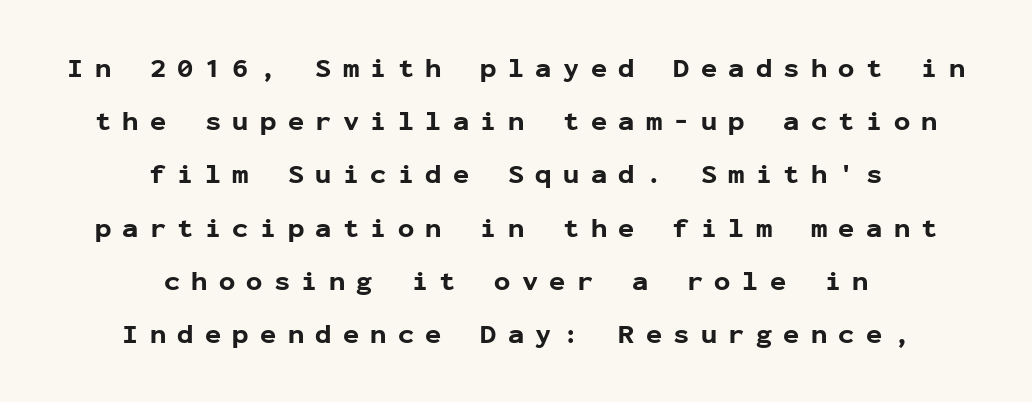
Underline: absent. Caption: expanded tracking, letters set apart. Students, this is bold: see how much ink each stroke carries. A typesetter would call this leading open, well beyond the default. Every character sits straight up, as roman type does. This rendering uses center alignment, leaving both contours irregular but symmetric.
